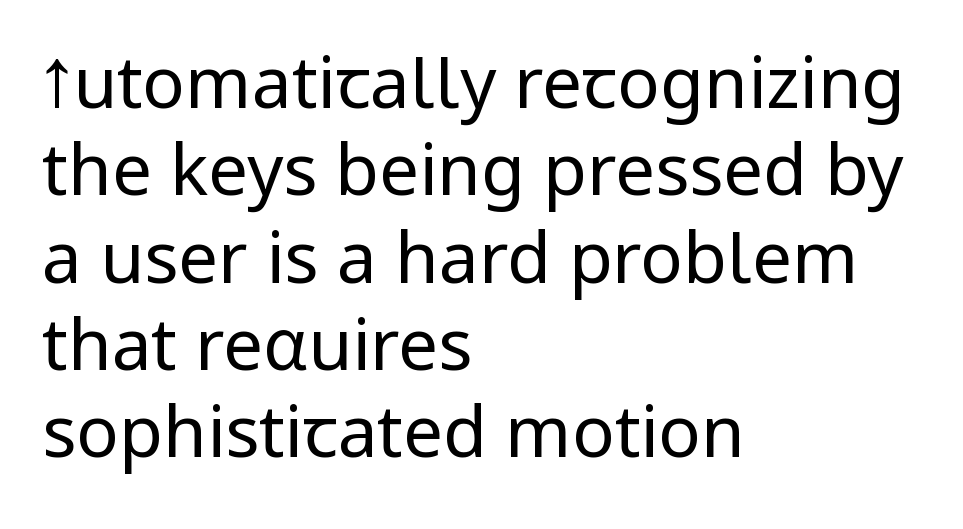
Q: Is the text bold? A: No.
Q: Is the text italic (slanted)? A: No, it is upright.
Q: Is the typeface a serif or a sans-serif typeface? A: Sans-serif.
Q: Is the text underlined? A: No.
Q: How is the paragraph aligned? A: Left-aligned.
Q: Is the spacing between letters normal or unusually wide? A: Normal.
Q: Width (condensed, normal, or wide)? A: Condensed.
Q: Stroke contrast? A: Low.
Q: x-height? A: Large.
Q: Monospaced? A: No.
